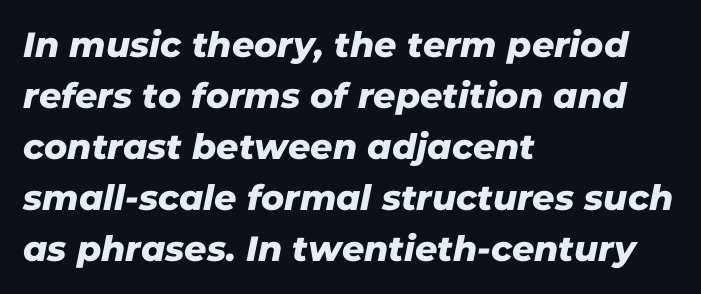
Q: Is the typeface a serif or a sans-serif typeface? A: Sans-serif.
Q: Is the text underlined? A: No.
Q: How is the paragraph aligned? A: Left-aligned.
Q: Is the spacing between letters normal or unusually wide? A: Normal.
Q: Is the spacing between lines tight, normal or loose? A: Normal.
Q: Width (condensed, normal, or wide)? A: Normal.
Q: Stroke contrast? A: Low.
Q: x-height? A: Medium.
Q: Monospaced? A: No.
